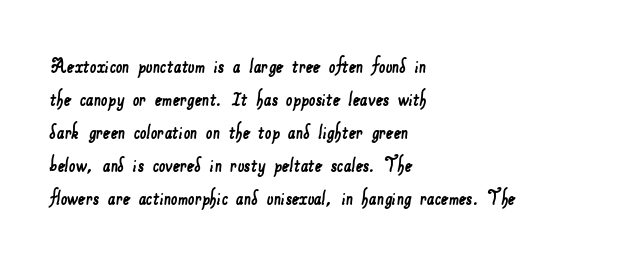
{"underline": "no", "align": "left", "line_spacing": "normal", "line_spacing_ratio": 1.44, "letter_spacing": "normal", "letter_spacing_em": 0.0, "glyph_px": 23}
